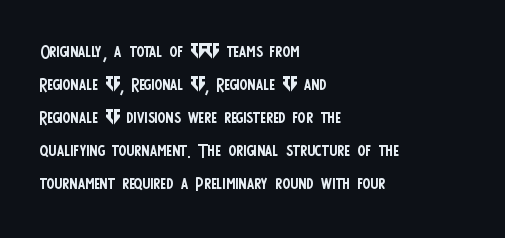
The image shows 24 px text type, upright; set left-aligned, normal line spacing (1.38x), normal letter spacing, not underlined.
